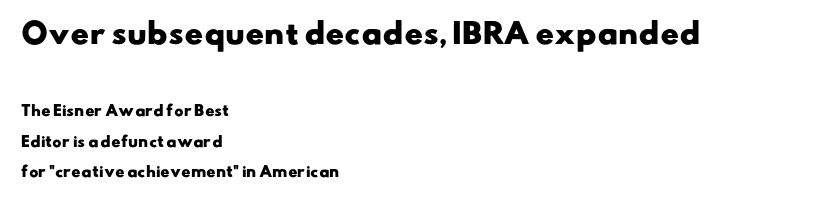
Q: Is the text bold? A: Yes.
Q: Is the typeface a serif or a sans-serif typeface? A: Sans-serif.
Q: Is the text underlined? A: No.
Q: How is the paragraph aligned? A: Left-aligned.
Q: Is the spacing between letters normal or unusually wide? A: Normal.
Q: Is the spacing between lines tight, normal or loose? A: Loose.
Q: Which block of text is set in a larger size, the first (top) or the second (bottom)? A: The first (top) one.
Q: Width (condensed, normal, or wide)? A: Wide.
Q: Stroke contrast? A: Low.
Q: x-height? A: Small.
Q: Monospaced? A: No.
